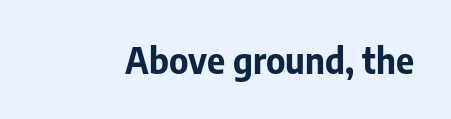
{"serif": "no", "italic": "no", "bold": "yes", "weight": "bold", "width": "normal", "stroke_contrast": "low", "x_height": "medium", "monospaced": "no", "underline": "no", "letter_spacing": "normal", "letter_spacing_em": 0.0, "glyph_px": 35}
